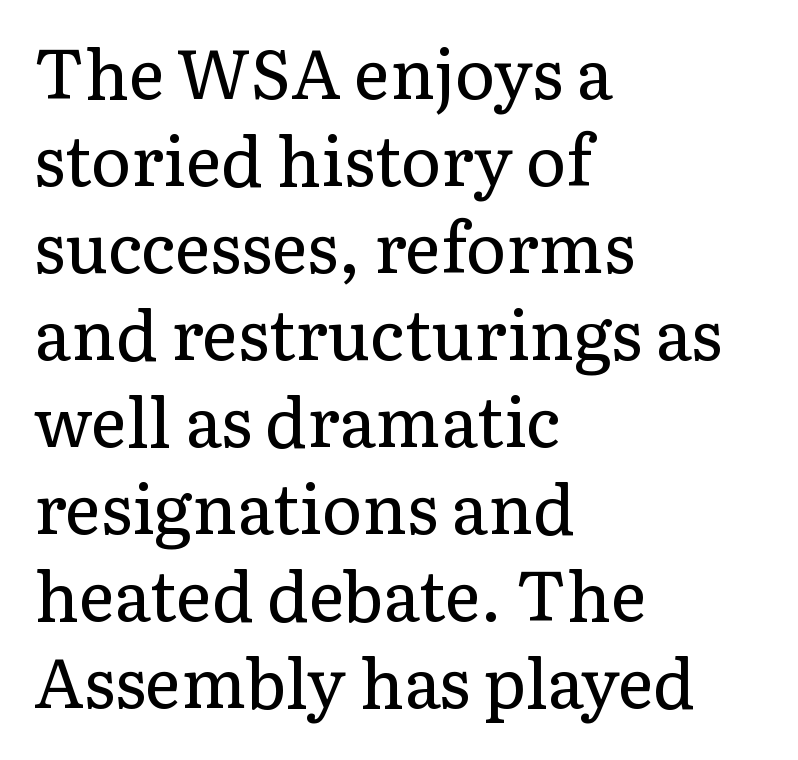
This sample uses plain, unmodified letter spacing. Posture: upright roman. A normal amount of white space separates one row of letters from the next. A bare baseline throughout the passage.
